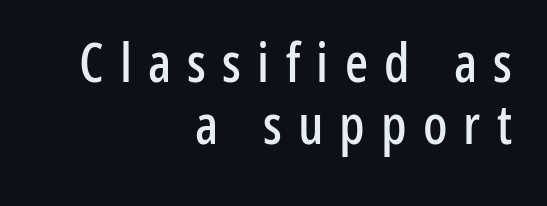
Q: Is the text italic (slanted)? A: No, it is upright.
Q: Is the typeface a serif or a sans-serif typeface? A: Sans-serif.
Q: Is the text underlined? A: No.
Q: How is the paragraph aligned? A: Right-aligned.
Q: Is the spacing between letters normal or unusually wide? A: Unusually wide.
Q: Is the spacing between lines tight, normal or loose? A: Tight.
Q: Width (condensed, normal, or wide)? A: Condensed.
Q: Stroke contrast? A: Low.
Q: x-height? A: Medium.
Q: Monospaced? A: No.
